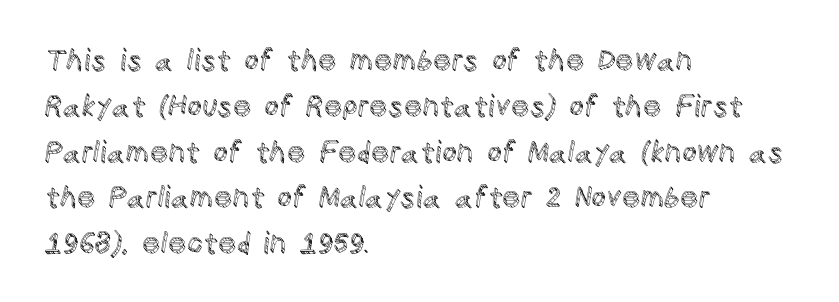
The image shows 29 px text type; set left-aligned, normal line spacing (1.58x), normal letter spacing, not underlined; a large x-height.
